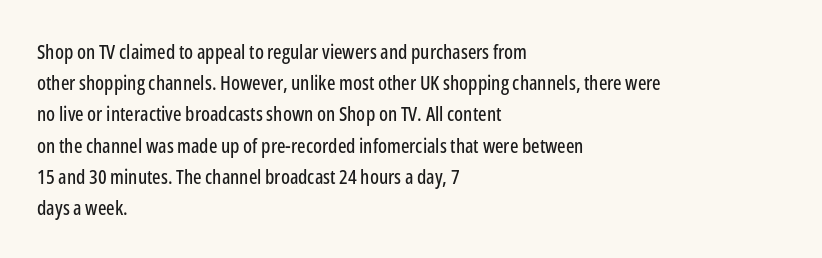
The image shows 20 px text type, upright; set left-aligned, normal line spacing (1.56x), normal letter spacing, not underlined.
